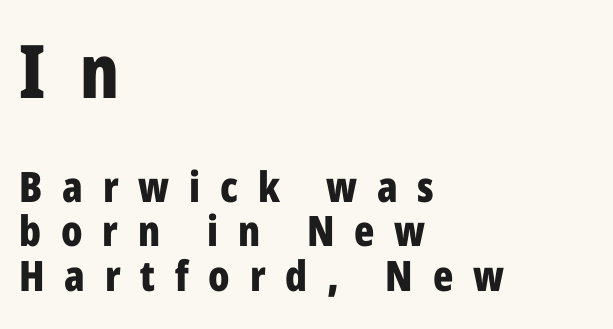
The image shows 74 px bold, condensed sans-serif type, upright; set left-aligned, tight line spacing (1.06x), unusually wide letter spacing (+0.47 em), not underlined; the first (top) block is 1.76x larger; low stroke contrast and a medium x-height.
